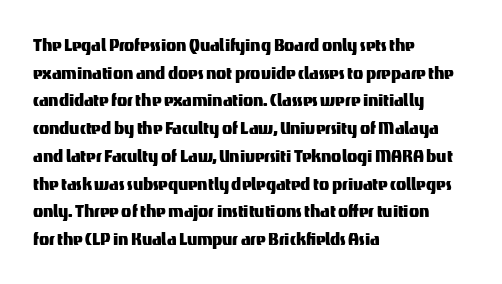
Q: Is the text italic (slanted)? A: No, it is upright.
Q: Is the text underlined? A: No.
Q: How is the paragraph aligned? A: Left-aligned.
Q: Is the spacing between letters normal or unusually wide? A: Normal.
Q: Is the spacing between lines tight, normal or loose? A: Normal.
